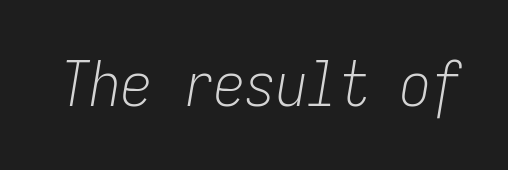
Q: Is the text bold? A: No.
Q: Is the text italic (slanted)? A: Yes, it leans right by about 9 degrees.
Q: Is the text underlined? A: No.
Q: Is the spacing between letters normal or unusually wide? A: Normal.
Q: Width (condensed, normal, or wide)? A: Condensed.
Q: Stroke contrast? A: Low.
Q: x-height? A: Medium.
Q: Monospaced? A: Yes.
